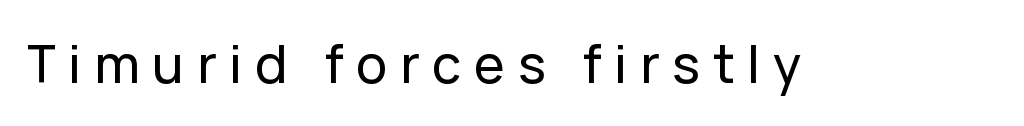
Every character sits straight up, as roman type does. The letters advance in unequal steps, a hallmark of proportional type. Just letters on the line, the space beneath them empty. In terms of letterspacing, this is a distinctly airy, spread setting.
